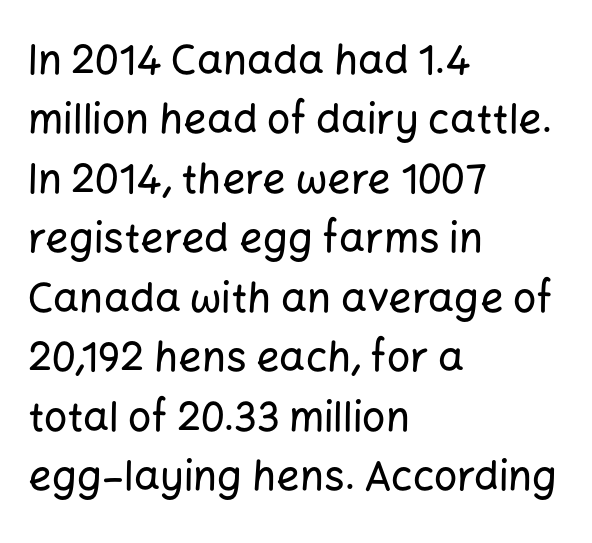
{"serif": "no", "italic": "no", "width": "normal", "stroke_contrast": "low", "x_height": "medium", "monospaced": "no", "underline": "no", "align": "left", "line_spacing": "normal", "line_spacing_ratio": 1.45, "letter_spacing": "normal", "letter_spacing_em": 0.0, "glyph_px": 41}
